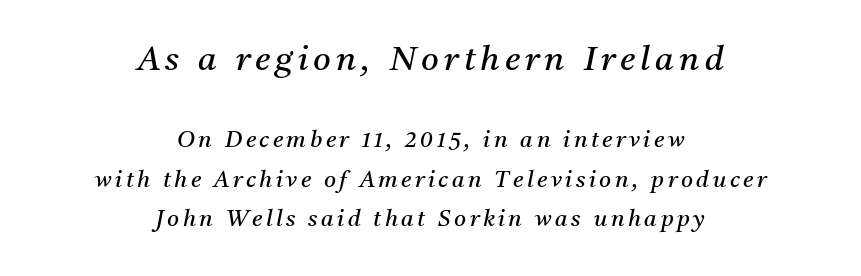
The image shows 34 px regular-weight serif type, italic (leaning right); set centered, line spacing 1.71x, not underlined; the first (top) block is 1.48x larger; medium stroke contrast and a medium x-height.
